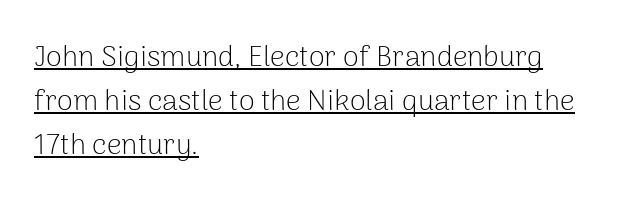
The strokes carry an ordinary text weight at most. A continuous stroke trails under the words, as in a hyperlink. The type family on display is of the sans-serif kind. A normal amount of white space separates one row of letters from the next. Compared with a centered layout, this one pins lines to the left instead.
